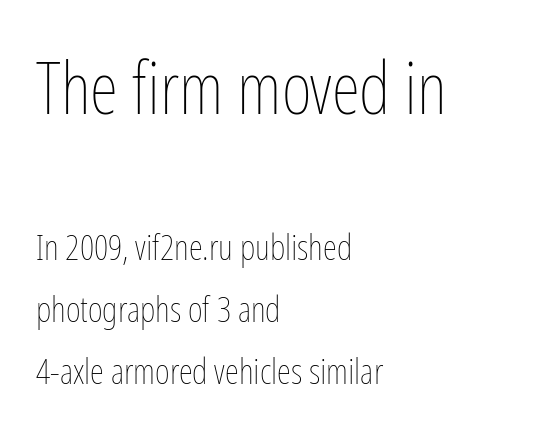
Weight: not bold — regular or lighter. Check the space under the baseline: it is left empty. The passage shown is typed in a proportional face where columns would drift. Caption: upper text group enlarged, lower text group reduced.
